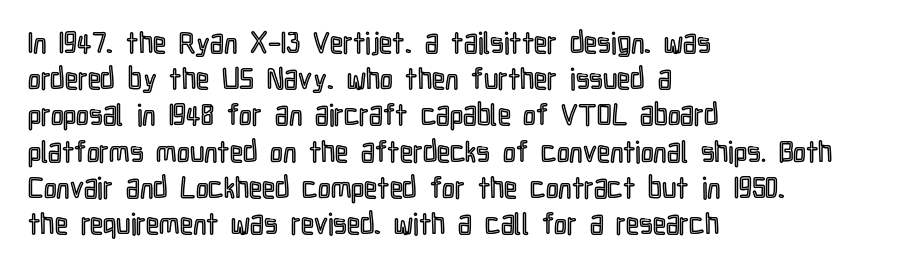
Observe the ordinary spacing: letters are neighbours, not strangers. Nobody drew a line under any word here. This sample keeps an unexceptional amount of space between lines. The rendering anchors every line to the left-hand side. Here the designer chose a conventional face with non-uniform glyph widths. A roman cut, with each character standing at attention.
